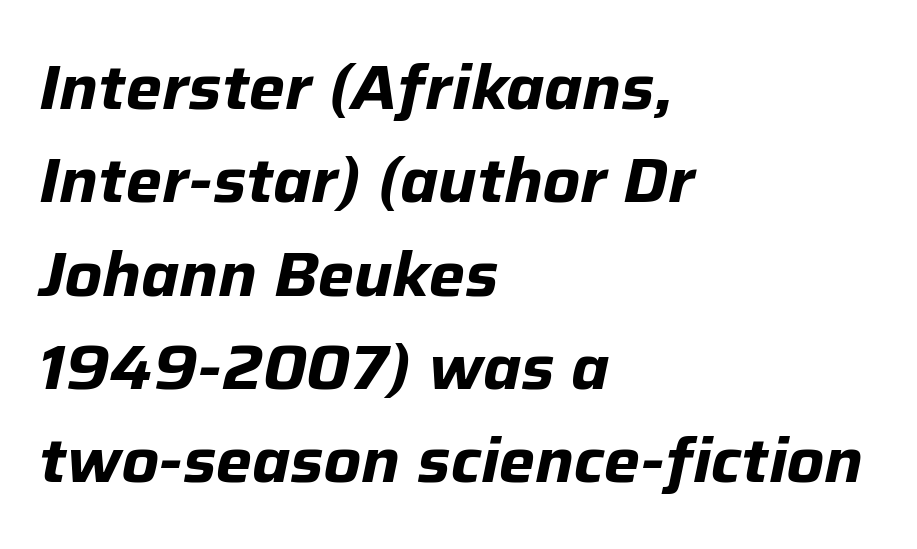
{"italic": "yes", "lean": "right", "slant_degrees": 12, "bold": "yes", "weight": "bold", "width": "normal", "stroke_contrast": "low", "x_height": "medium", "monospaced": "no", "underline": "no", "align": "left", "line_spacing": "normal", "line_spacing_ratio": 1.53, "letter_spacing": "normal", "letter_spacing_em": 0.0, "glyph_px": 61}
